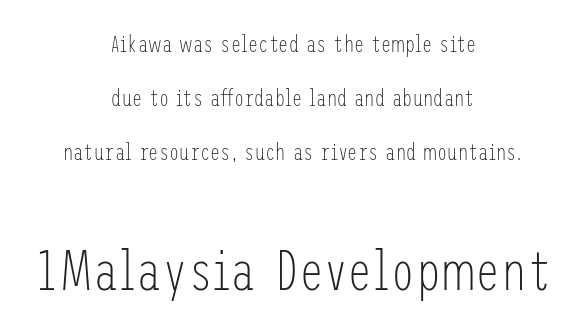
Q: Is the text bold? A: No.
Q: Is the text italic (slanted)? A: No, it is upright.
Q: Is the typeface a serif or a sans-serif typeface? A: Sans-serif.
Q: Is the text underlined? A: No.
Q: How is the paragraph aligned? A: Centered.
Q: Is the spacing between letters normal or unusually wide? A: Normal.
Q: Is the spacing between lines tight, normal or loose? A: Loose.
Q: Which block of text is set in a larger size, the first (top) or the second (bottom)? A: The second (bottom) one.
Q: Width (condensed, normal, or wide)? A: Condensed.
Q: Stroke contrast? A: Low.
Q: x-height? A: Medium.
